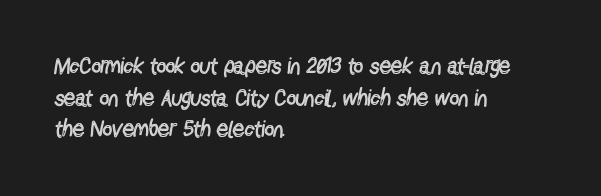
{"bold": "no", "underline": "no", "align": "left", "line_spacing": "normal", "line_spacing_ratio": 1.38, "letter_spacing": "normal", "letter_spacing_em": 0.0, "glyph_px": 23}
